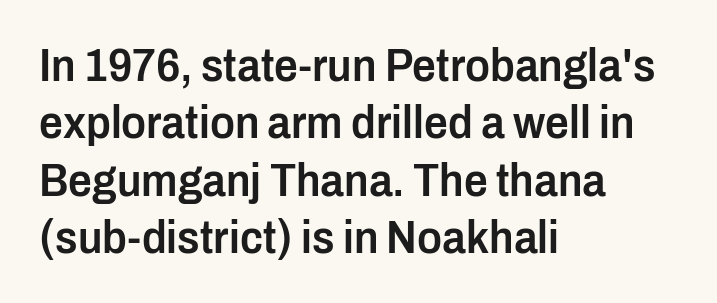
Summary of weight: moderately heavy, a semibold. The ragged edge is on the right, which tells us the setting is flush left. These lines are rendered in a variable-pitch font. These lines keep a tight, regular rhythm from letter to letter. Serifs: no, the terminals of the letterforms are clean.
